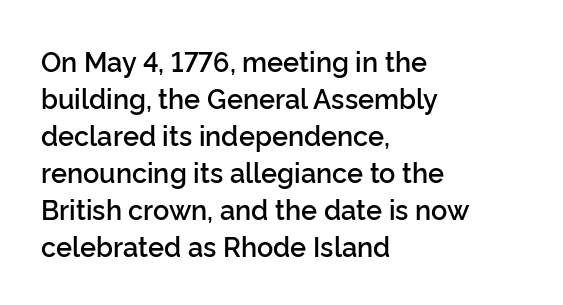
The image shows 27 px text type, upright; set left-aligned, normal line spacing (1.37x), normal letter spacing, not underlined.
